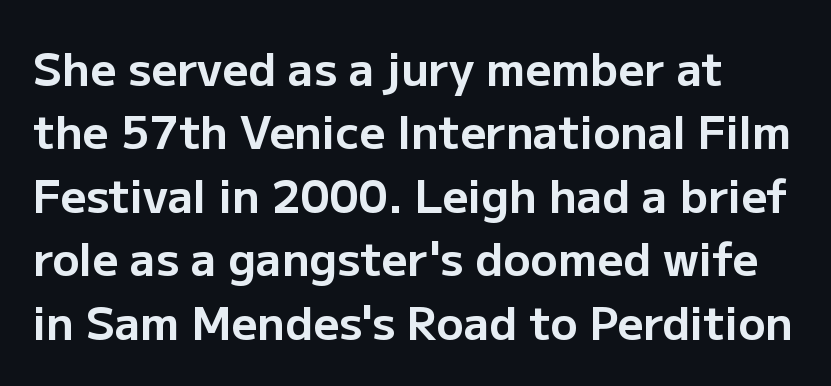
The image shows 45 px bold sans-serif type, upright; set normal line spacing (1.41x), normal letter spacing, not underlined; low stroke contrast and a medium x-height.
